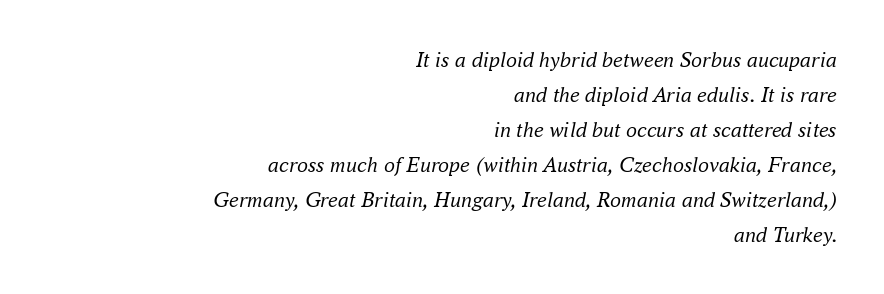
The image shows 22 px text type, italic (leaning right); set right-aligned, normal line spacing (1.59x), normal letter spacing, not underlined.
